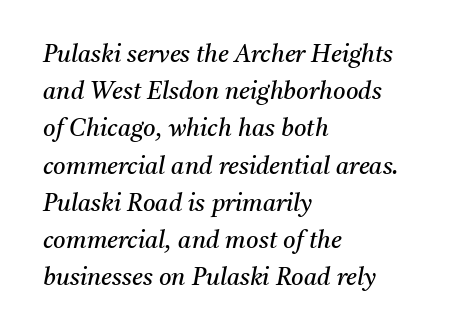
The letterforms sit shoulder to shoulder at normal distance. Stroke thickness stays within the range of a standard reading face or lighter. This rendering features lettering with no underline. Rows of type keep a routine distance in the vertical direction. Compared with a centered layout, this one pins lines to the left instead. The rendering applies a slant to the glyphs.
